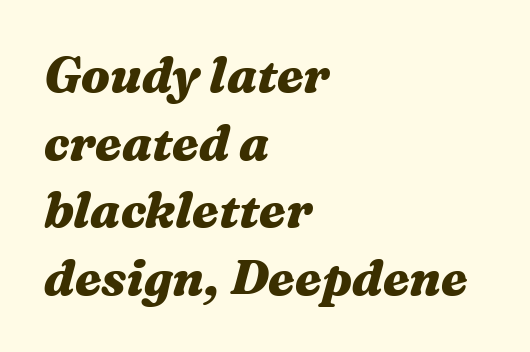
{"italic": "yes", "lean": "right", "slant_degrees": 16, "bold": "yes", "weight": "heavy", "width": "wide", "stroke_contrast": "medium", "x_height": "medium", "monospaced": "no", "underline": "no", "align": "left", "line_spacing": "normal", "line_spacing_ratio": 1.38, "letter_spacing": "normal", "letter_spacing_em": 0.0, "glyph_px": 49}
